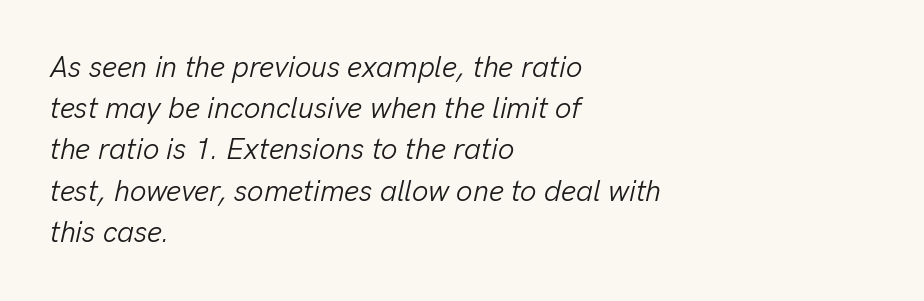
{"italic": "yes", "lean": "right", "slant_degrees": 13, "bold": "no", "weight": "light", "width": "normal", "stroke_contrast": "low", "x_height": "medium", "monospaced": "no", "underline": "no", "align": "left", "line_spacing": "normal", "line_spacing_ratio": 1.42, "letter_spacing": "normal", "letter_spacing_em": 0.0, "glyph_px": 29}
